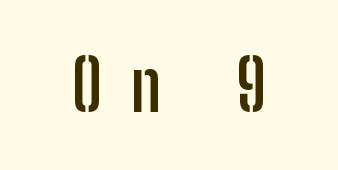
{"serif": "no", "italic": "no", "bold": "yes", "weight": "semibold", "width": "condensed", "stroke_contrast": "low", "x_height": "medium", "monospaced": "no", "underline": "no", "letter_spacing": "wide", "letter_spacing_em": 0.42, "glyph_px": 70}
